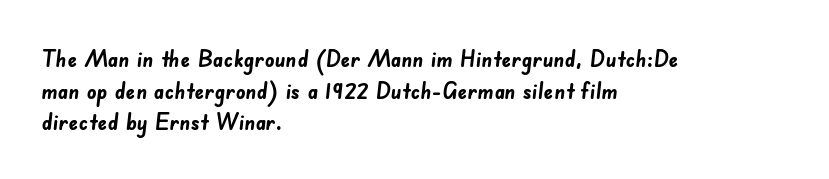
Q: Is the text bold? A: Yes.
Q: Is the text underlined? A: No.
Q: How is the paragraph aligned? A: Left-aligned.
Q: Is the spacing between letters normal or unusually wide? A: Normal.
Q: Is the spacing between lines tight, normal or loose? A: Normal.
